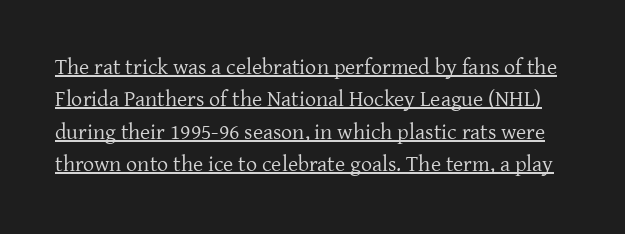
{"italic": "no", "bold": "no", "underline": "yes", "line_spacing": "normal", "line_spacing_ratio": 1.47, "letter_spacing": "normal", "letter_spacing_em": 0.0, "glyph_px": 22}
